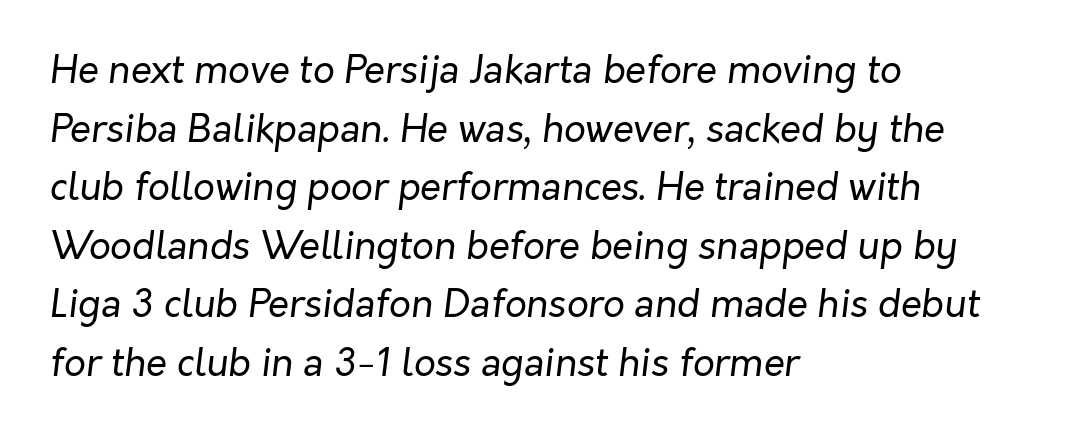
Q: Is the text bold? A: No.
Q: Is the text italic (slanted)? A: Yes, it leans right by about 7 degrees.
Q: Is the text underlined? A: No.
Q: How is the paragraph aligned? A: Left-aligned.
Q: Is the spacing between letters normal or unusually wide? A: Normal.
Q: Is the spacing between lines tight, normal or loose? A: Normal.
Q: Width (condensed, normal, or wide)? A: Normal.
Q: Stroke contrast? A: Low.
Q: x-height? A: Medium.
Q: Monospaced? A: No.
